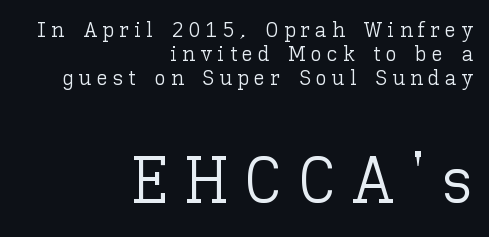
Bold? No — there's no thickening of the strokes. Check under the words: just untouched page. The passage shown is typed in a proportional face where columns would drift. Glyph-to-glyph distance is far greater than everyday printed text.
